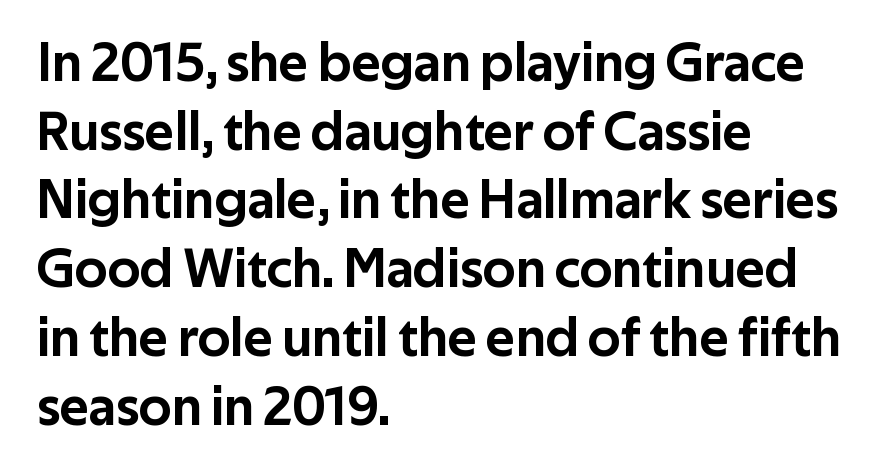
{"serif": "no", "italic": "no", "width": "normal", "stroke_contrast": "low", "x_height": "medium", "monospaced": "no", "underline": "no", "align": "left", "line_spacing": "normal", "line_spacing_ratio": 1.25, "letter_spacing": "normal", "letter_spacing_em": 0.0, "glyph_px": 55}
